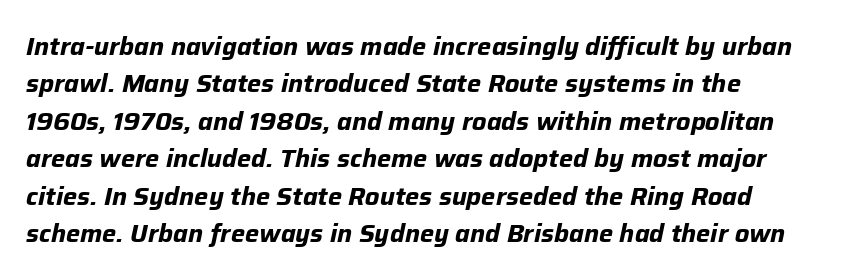
The image shows 25 px bold type, italic (leaning right); set left-aligned, normal line spacing (1.5x), normal letter spacing, not underlined.
